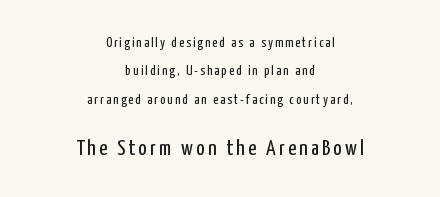
Q: Is the text bold? A: No.
Q: Is the text italic (slanted)? A: No, it is upright.
Q: Is the text underlined? A: No.
Q: How is the paragraph aligned? A: Centered.
Q: Is the spacing between lines tight, normal or loose? A: Loose.
Q: Which block of text is set in a larger size, the first (top) or the second (bottom)? A: The second (bottom) one.
